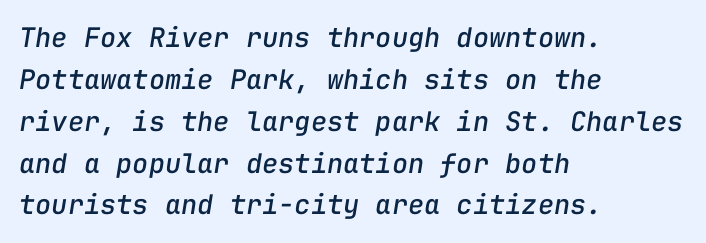
Q: Is the text italic (slanted)? A: Yes, it leans right by about 9 degrees.
Q: Is the text underlined? A: No.
Q: How is the paragraph aligned? A: Left-aligned.
Q: Is the spacing between letters normal or unusually wide? A: Normal.
Q: Is the spacing between lines tight, normal or loose? A: Normal.
